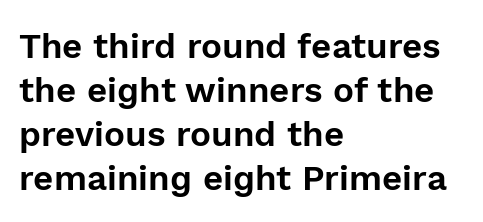
Line beginnings align vertically; line endings do not. Proportional: the letters do not fall into vertical columns. This is sans-serif lettering, the kind often seen on screens and signage. Every character sits straight up, as roman type does. Nothing unusual about the tracking: characters are spaced as the font intends.
